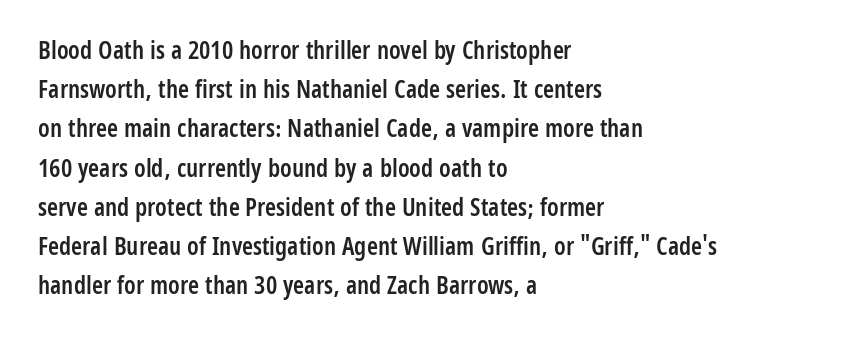
The image shows 25 px text type, upright; set left-aligned, normal line spacing (1.57x), normal letter spacing, not underlined.
